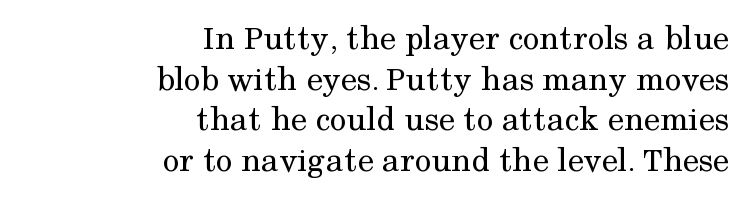
Letters rest on an invisible, unmarked baseline. The lettering holds an erect, upright posture throughout. The passage is arranged like a letterhead date or caption credit — flush right. The line texture is even and compact thanks to regular tracking. Interline gaps are noticeably narrow in this sample. The letters look calm and open, with moderate or lighter stems.
